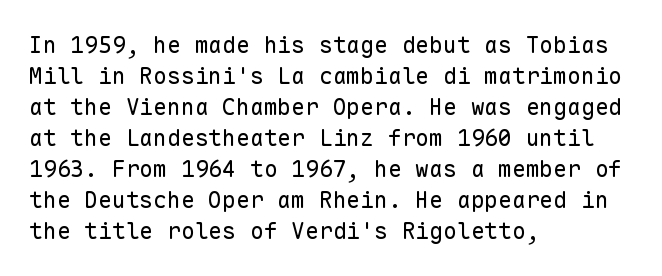
Posture: upright roman. The ragged edge is on the right, which tells us the setting is flush left. Reading down the column, the eye jumps a familiar distance to each next line. The specimen omits any rule beneath the text block's lines. The face looks like a standard text weight, possibly lighter.
